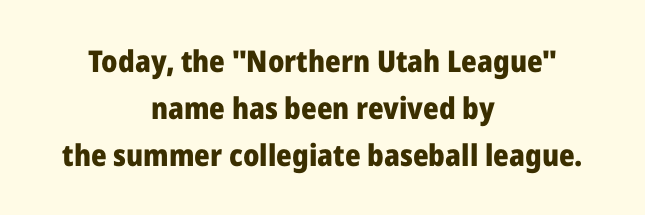
{"serif": "no", "italic": "no", "bold": "yes", "weight": "heavy", "width": "normal", "stroke_contrast": "low", "x_height": "medium", "monospaced": "no", "underline": "no", "align": "center", "line_spacing": "normal", "line_spacing_ratio": 1.57, "letter_spacing": "normal", "letter_spacing_em": 0.0, "glyph_px": 30}
